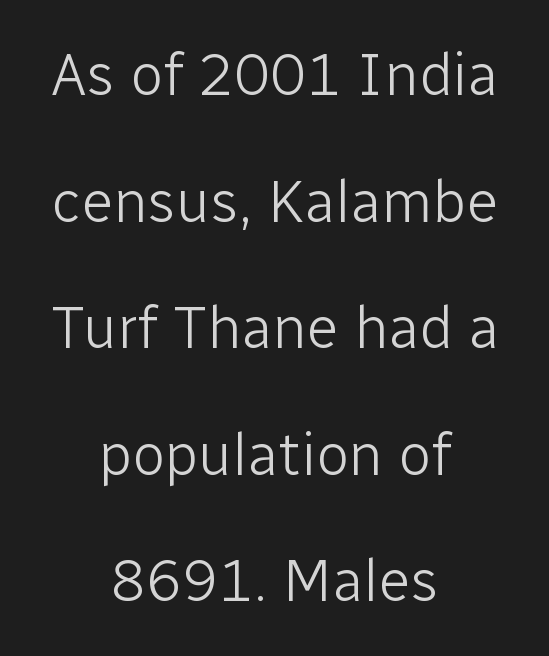
{"serif": "no", "italic": "no", "bold": "no", "weight": "light", "width": "normal", "stroke_contrast": "low", "x_height": "medium", "monospaced": "no", "underline": "no", "align": "center", "line_spacing": "loose", "line_spacing_ratio": 2.11, "letter_spacing": "normal", "letter_spacing_em": 0.0, "glyph_px": 60}
